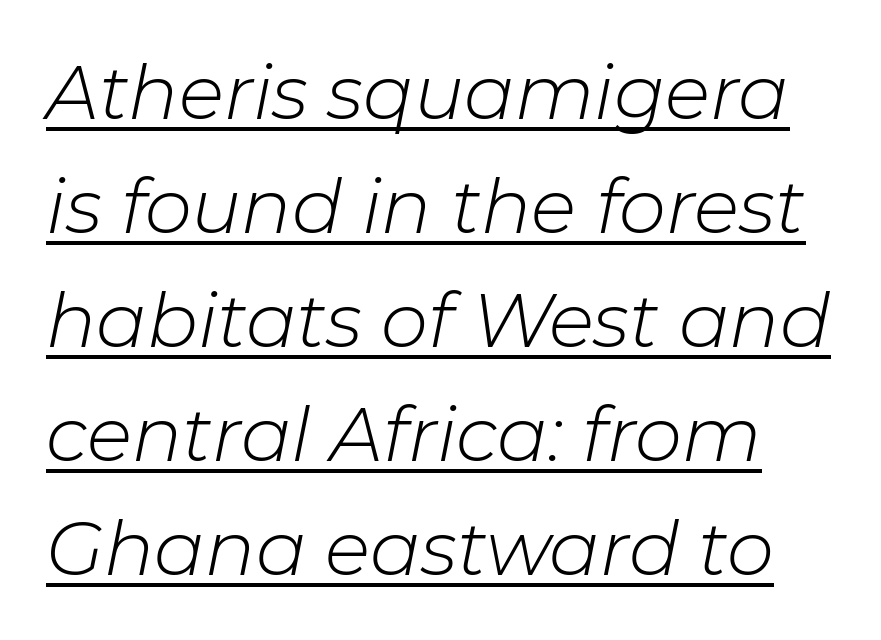
The image shows 75 px light type, italic (leaning right); set normal line spacing (1.52x), normal letter spacing, underlined; low stroke contrast and a medium x-height.
